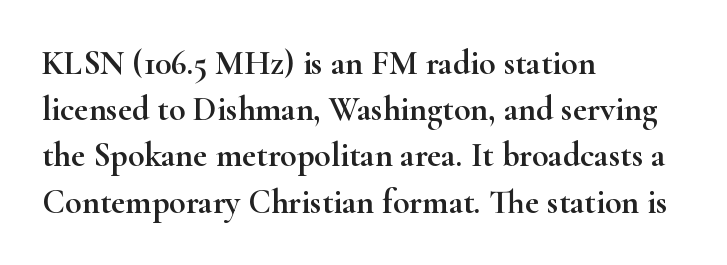
Italic: no, the glyphs are upright roman. These lines are set flush left with a ragged right edge. Each word holds together tightly as a unit, with standard inter-letter gaps. The face used here is proportionally spaced, like ordinary book or web type. Observe the serifs anchoring each vertical stroke in this sample.
